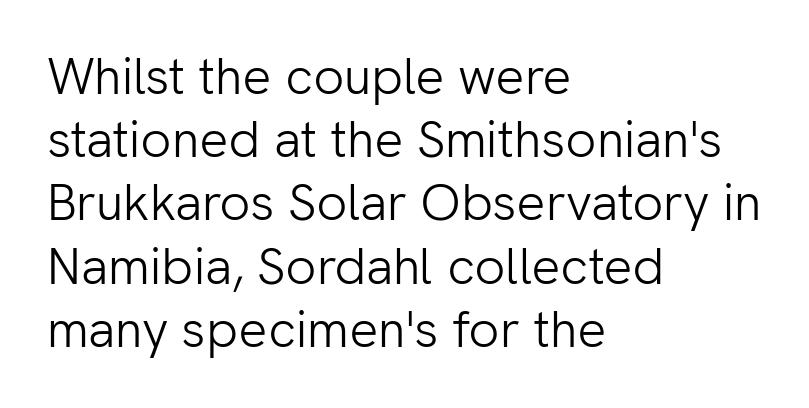
Q: Is the text bold? A: No.
Q: Is the text italic (slanted)? A: No, it is upright.
Q: Is the typeface a serif or a sans-serif typeface? A: Sans-serif.
Q: Is the text underlined? A: No.
Q: How is the paragraph aligned? A: Left-aligned.
Q: Is the spacing between letters normal or unusually wide? A: Normal.
Q: Width (condensed, normal, or wide)? A: Normal.
Q: Stroke contrast? A: Low.
Q: x-height? A: Medium.
Q: Monospaced? A: No.
